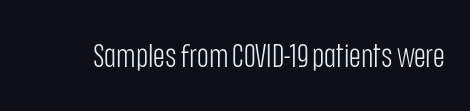
{"serif": "no", "italic": "no", "bold": "no", "weight": "light", "width": "condensed", "stroke_contrast": "low", "x_height": "large", "monospaced": "no", "underline": "no", "letter_spacing": "normal", "letter_spacing_em": 0.0, "glyph_px": 32}
